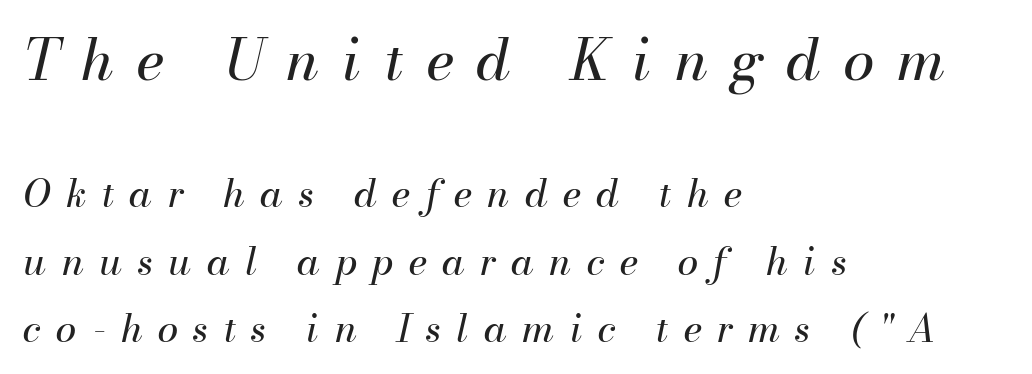
The image shows 57 px regular-weight type, italic (leaning right); set left-aligned, line spacing 1.77x, unusually wide letter spacing (+0.4 em), not underlined; the first (top) block is 1.5x larger; medium stroke contrast and a small x-height.
